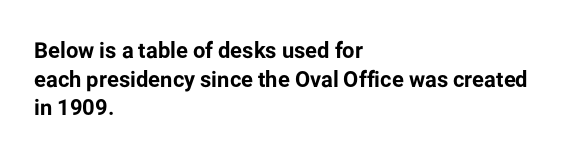
The image shows 22 px bold type, upright; set left-aligned, normal line spacing (1.3x), normal letter spacing, not underlined.
